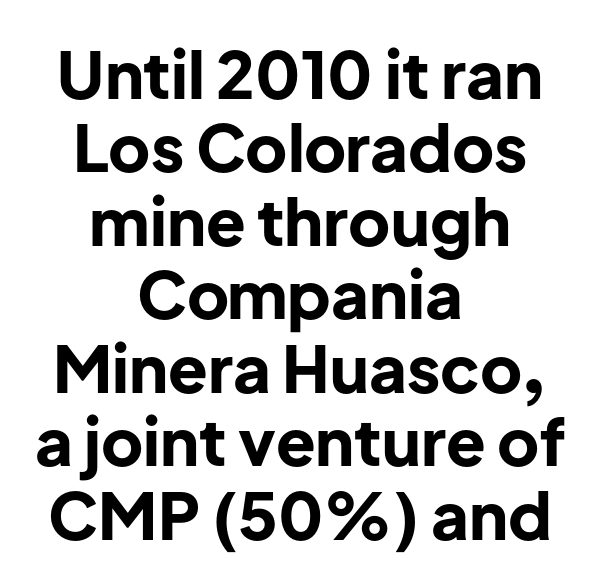
{"serif": "no", "italic": "no", "bold": "yes", "weight": "bold", "width": "normal", "stroke_contrast": "low", "x_height": "medium", "monospaced": "no", "underline": "no", "align": "center", "line_spacing": "tight", "line_spacing_ratio": 1.13, "letter_spacing": "normal", "letter_spacing_em": 0.0, "glyph_px": 65}
